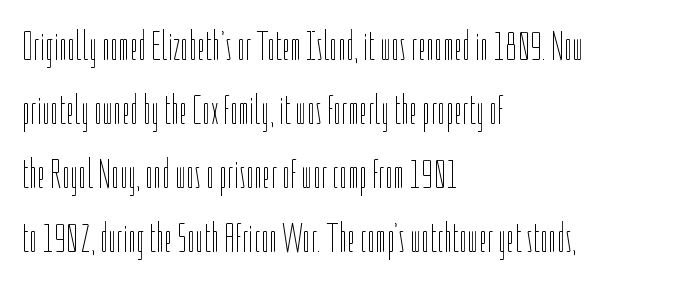
The image shows 42 px thin, condensed type, upright; set left-aligned, normal line spacing (1.52x), normal letter spacing, not underlined; low stroke contrast and a medium x-height.
